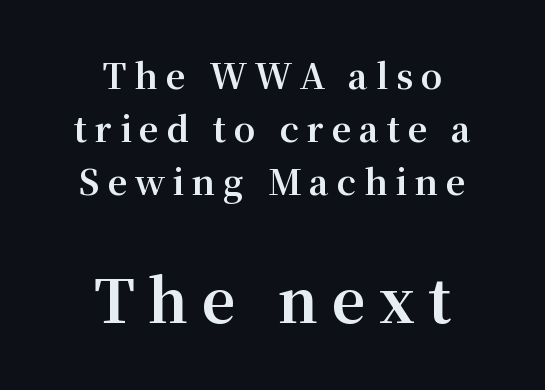
The image shows 59 px bold serif type, upright; set centered, normal line spacing (1.56x), unusually wide letter spacing (+0.23 em), not underlined; the second (bottom) block is 1.74x larger; medium stroke contrast and a medium x-height.
